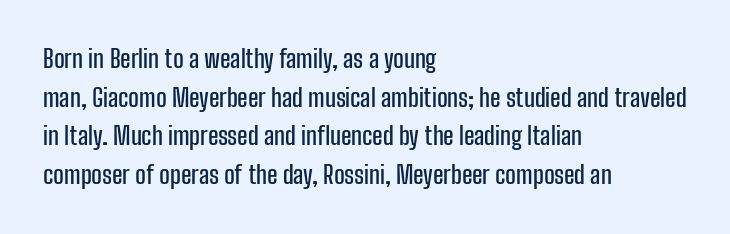
Inter-character spacing is left at the font's built-in metrics. Quick note: underline off. Horizontal alignment here is leftward, the default for most running prose. Posture: vertical. Line spacing here is normal.
